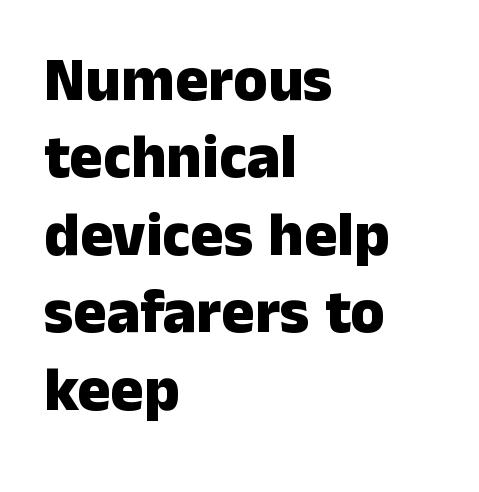
Notice how the passage keeps a crisp vertical edge on the left only. This sample uses plain, unmodified letter spacing. These lines are rendered in a variable-pitch font. Nope, no serifs anywhere on these letters.
